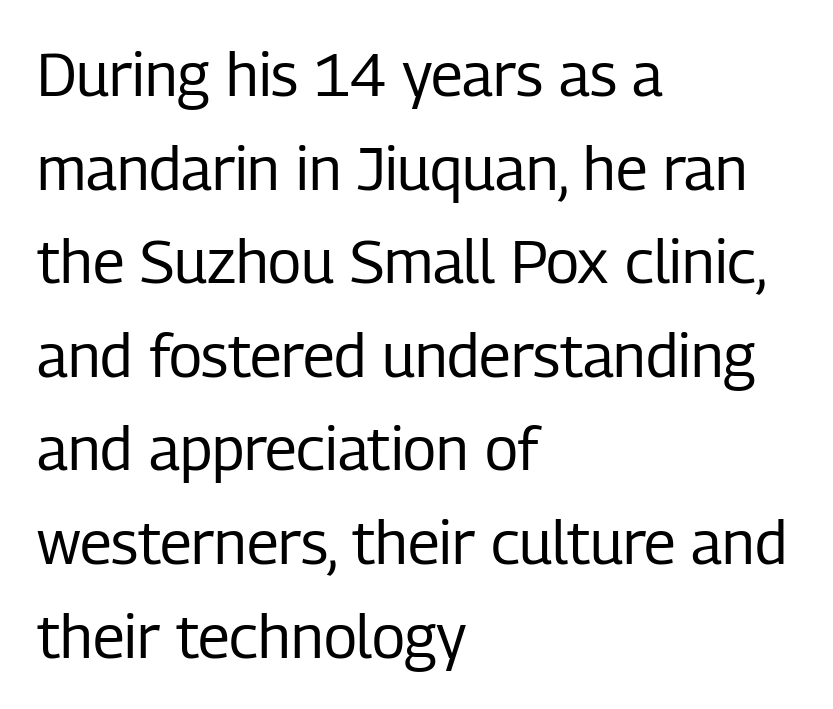
The image shows 60 px regular-weight, condensed sans-serif type, upright; set left-aligned, normal line spacing (1.56x), normal letter spacing, not underlined; low stroke contrast and a medium x-height.
